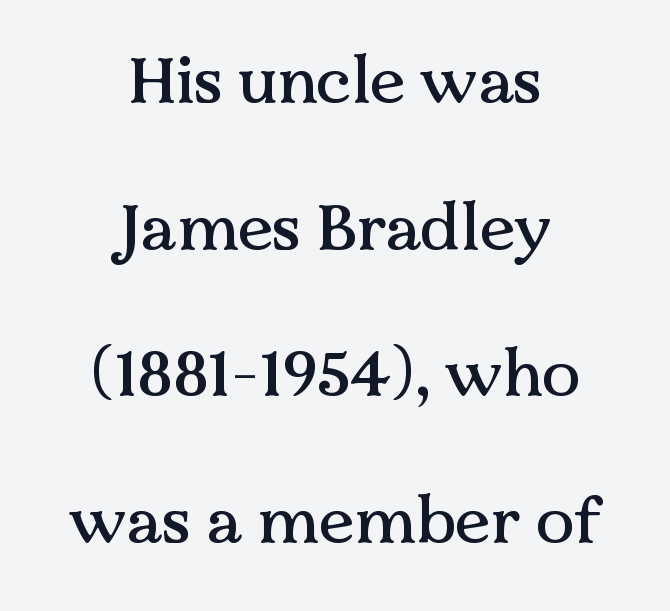
{"serif": "yes", "italic": "no", "width": "normal", "stroke_contrast": "medium", "x_height": "medium", "monospaced": "no", "underline": "no", "align": "center", "line_spacing": "loose", "line_spacing_ratio": 2.29, "letter_spacing": "normal", "letter_spacing_em": 0.0, "glyph_px": 64}
